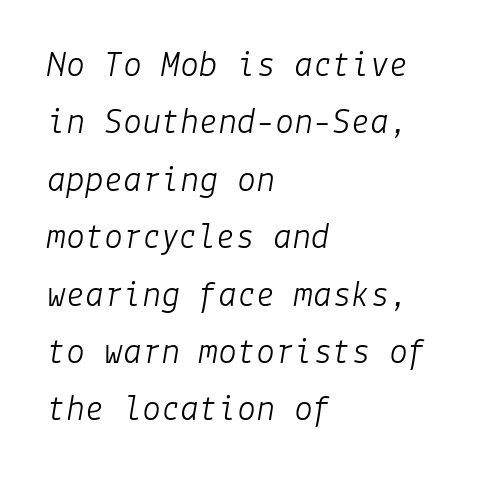
The image shows 38 px light type, italic (leaning right); set left-aligned, normal line spacing (1.51x), normal letter spacing, not underlined; low stroke contrast and a medium x-height.
